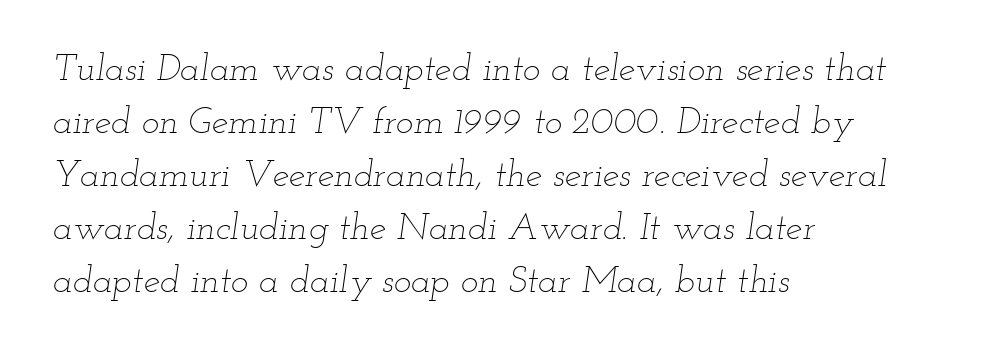
Q: Is the text bold? A: No.
Q: Is the text italic (slanted)? A: Yes, it leans right by about 12 degrees.
Q: Is the text underlined? A: No.
Q: How is the paragraph aligned? A: Left-aligned.
Q: Is the spacing between letters normal or unusually wide? A: Normal.
Q: Is the spacing between lines tight, normal or loose? A: Normal.
Q: Width (condensed, normal, or wide)? A: Wide.
Q: Stroke contrast? A: Low.
Q: x-height? A: Small.
Q: Monospaced? A: No.
